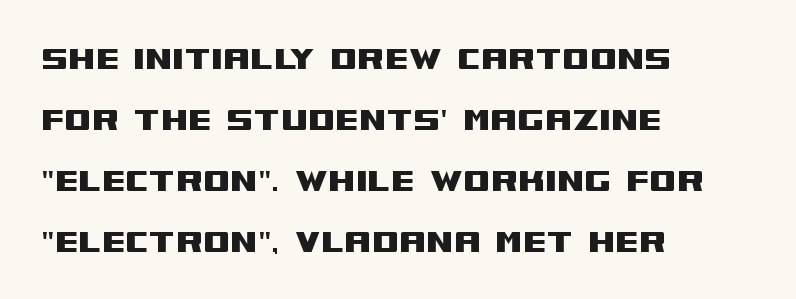
The image shows 39 px wide sans-serif type, upright; set left-aligned, normal line spacing (1.56x), normal letter spacing, not underlined; medium stroke contrast and a large x-height.
